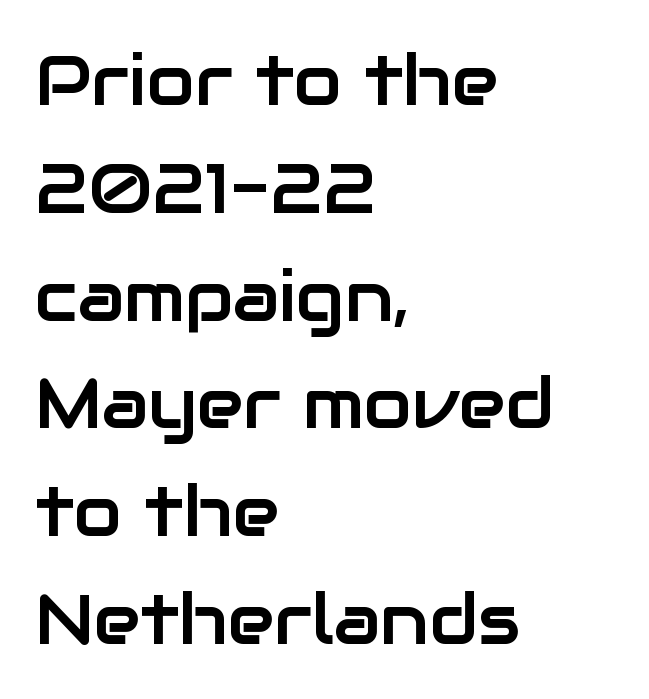
{"serif": "no", "italic": "no", "width": "normal", "stroke_contrast": "low", "x_height": "medium", "monospaced": "no", "underline": "no", "align": "left", "line_spacing": "normal", "line_spacing_ratio": 1.54, "letter_spacing": "normal", "letter_spacing_em": 0.0, "glyph_px": 70}
